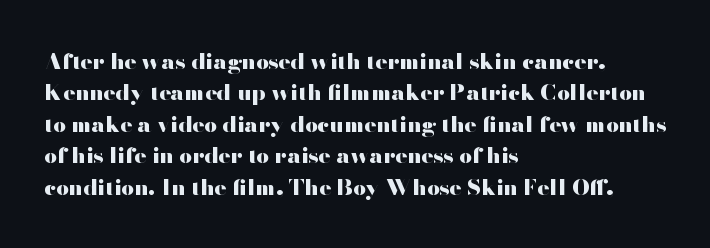
The vertical gap from one line to the next is medium. Bold? Absolutely — the strokes are thick and heavy. Plain, unruled lines of type. The ragged edge is on the right, which tells us the setting is flush left.
